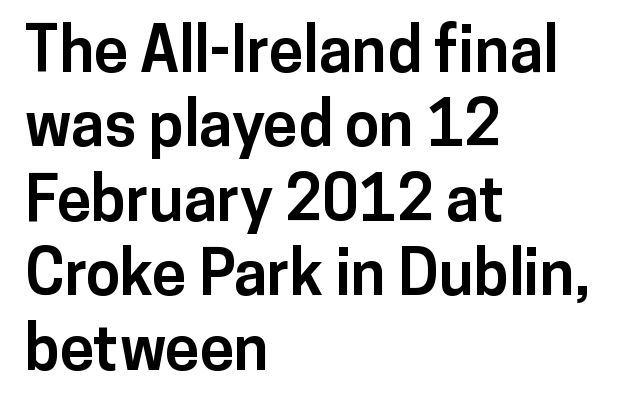
Q: Is the text bold? A: Yes.
Q: Is the text italic (slanted)? A: No, it is upright.
Q: Is the typeface a serif or a sans-serif typeface? A: Sans-serif.
Q: Is the text underlined? A: No.
Q: How is the paragraph aligned? A: Left-aligned.
Q: Is the spacing between letters normal or unusually wide? A: Normal.
Q: Width (condensed, normal, or wide)? A: Normal.
Q: Stroke contrast? A: Low.
Q: x-height? A: Medium.
Q: Monospaced? A: No.
